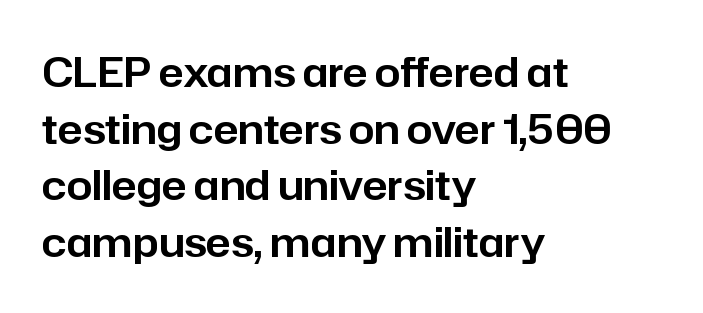
Reading down the block, your eye returns to a fixed left position each line. Note: no serifs on the glyphs. Caption: standard tracking, unaltered. These lines sit exactly where default settings would place them. Is this a fixed-width face? No — the glyphs have proportional, varying widths. Plain, unruled lines of type.
